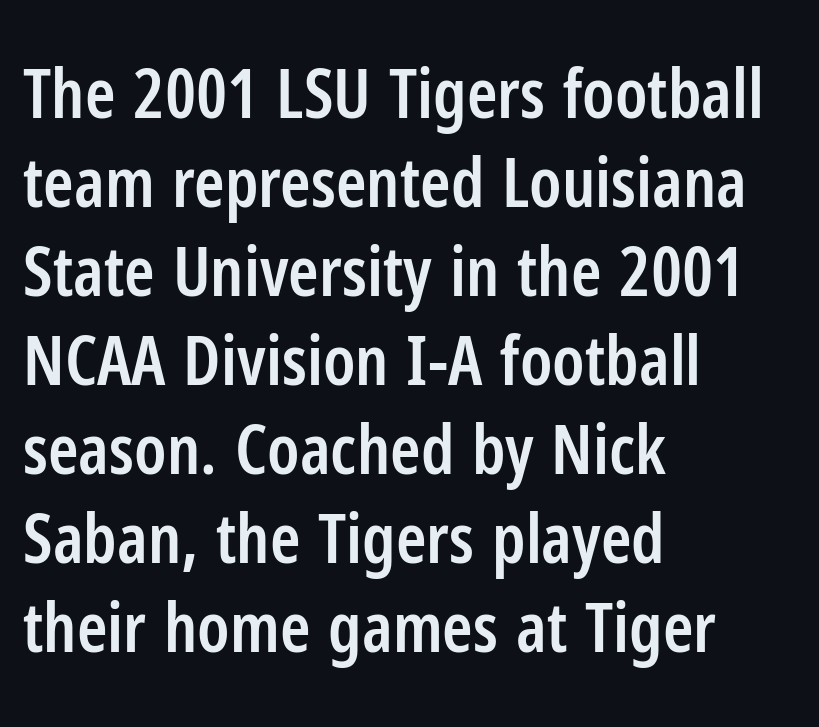
The baseline area is clear. Character widths vary here, with narrow letters taking less room than wide ones. Left-aligned paragraph, ragged on the right. Quick note: interline space is typical.
